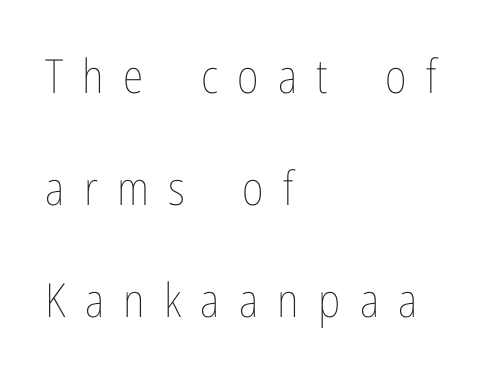
Display-style spreading of the glyphs; the letterfit is very open. Honestly, there is no underline to notice here at all. Summary of vertical rhythm: relaxed, with wide interline spacing. The paragraph shown leans on its left margin.
